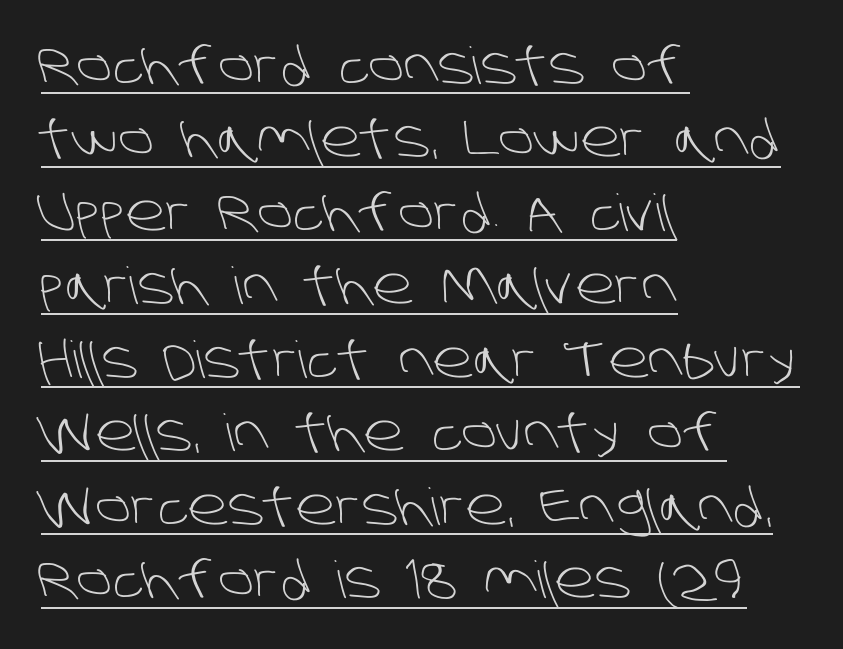
Nope, no serifs anywhere on these letters. Default kerning and tracking; the words read as compact shapes. Each line starts at the same left margin while the right side varies. Caption: face not bold, strokes unweighted.
